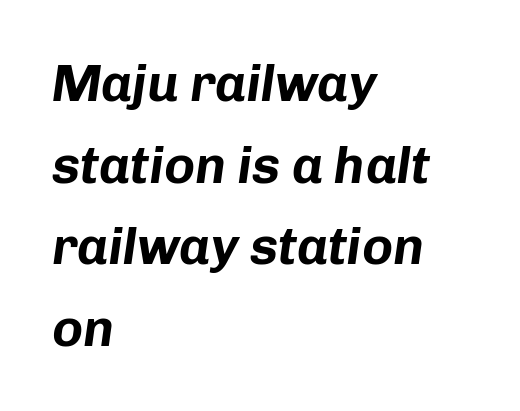
Baseline-to-baseline distance is the conventional proportion of letter height. Reading down the block, your eye returns to a fixed left position each line. Characters follow at the spacing the type designer built in. Caption: bold face, heavy strokes. Rule under the text: the space is simply empty. An italicized treatment has been applied to the whole sample.
